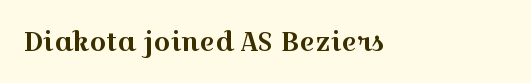
The image shows 26 px text type, upright; set left-aligned, normal letter spacing, not underlined.
